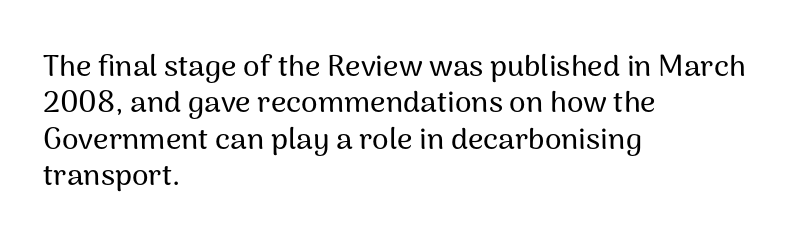
Q: Is the text italic (slanted)? A: No, it is upright.
Q: Is the typeface a serif or a sans-serif typeface? A: Sans-serif.
Q: Is the text underlined? A: No.
Q: How is the paragraph aligned? A: Left-aligned.
Q: Is the spacing between letters normal or unusually wide? A: Normal.
Q: Width (condensed, normal, or wide)? A: Normal.
Q: Stroke contrast? A: Medium.
Q: x-height? A: Medium.
Q: Monospaced? A: No.
